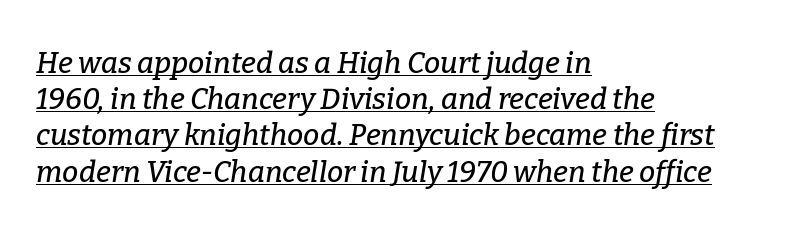
Q: Is the text italic (slanted)? A: Yes, it leans right by about 9 degrees.
Q: Is the typeface a serif or a sans-serif typeface? A: Serif.
Q: Is the text underlined? A: Yes.
Q: How is the paragraph aligned? A: Left-aligned.
Q: Is the spacing between letters normal or unusually wide? A: Normal.
Q: Is the spacing between lines tight, normal or loose? A: Normal.
Q: Width (condensed, normal, or wide)? A: Normal.
Q: Stroke contrast? A: Low.
Q: x-height? A: Medium.
Q: Monospaced? A: No.
